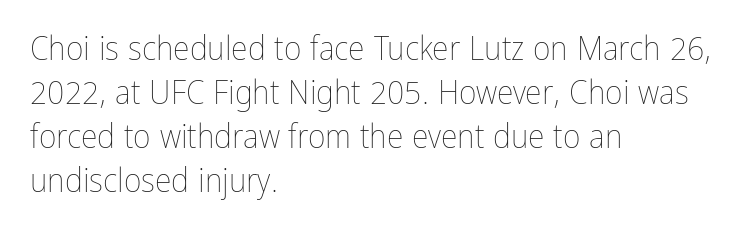
Q: Is the text bold? A: No.
Q: Is the text italic (slanted)? A: No, it is upright.
Q: Is the text underlined? A: No.
Q: How is the paragraph aligned? A: Left-aligned.
Q: Is the spacing between letters normal or unusually wide? A: Normal.
Q: Is the spacing between lines tight, normal or loose? A: Normal.
Q: Width (condensed, normal, or wide)? A: Condensed.
Q: Stroke contrast? A: Low.
Q: x-height? A: Medium.
Q: Monospaced? A: No.
